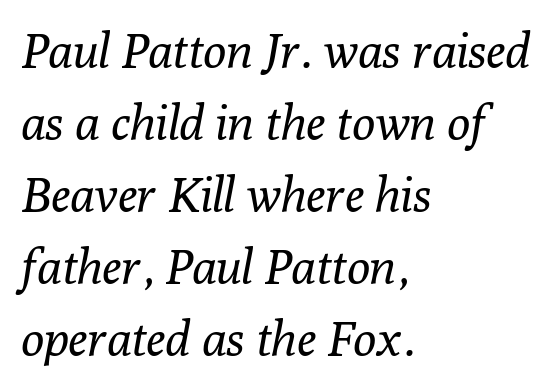
Stems and bowls with no extra thickness — not bold. This rendering features lettering with no underline. The designer went with a serif here, giving each stem small feet. The gaps between neighbouring characters are ordinary and unremarkable.
